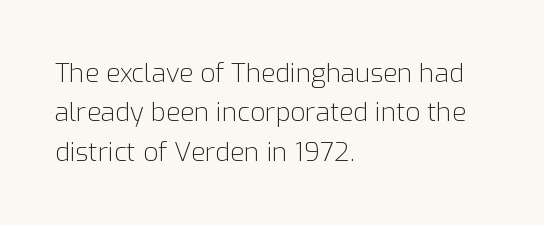
The image shows 26 px text type, upright; set left-aligned, normal line spacing (1.51x), normal letter spacing, not underlined.
